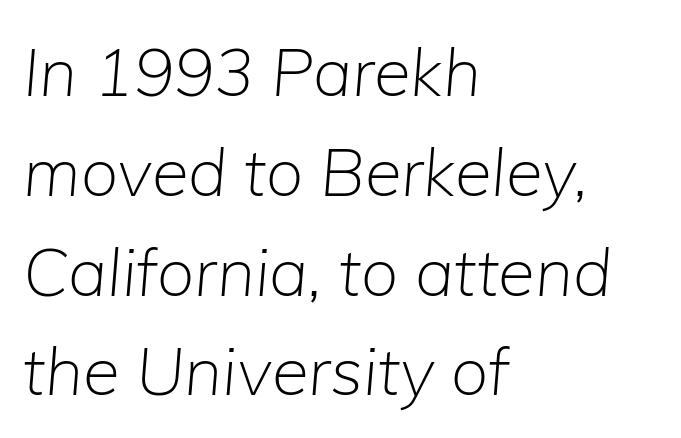
The image shows 67 px light type, italic (leaning right); set left-aligned, normal line spacing (1.49x), normal letter spacing, not underlined; low stroke contrast and a medium x-height.
